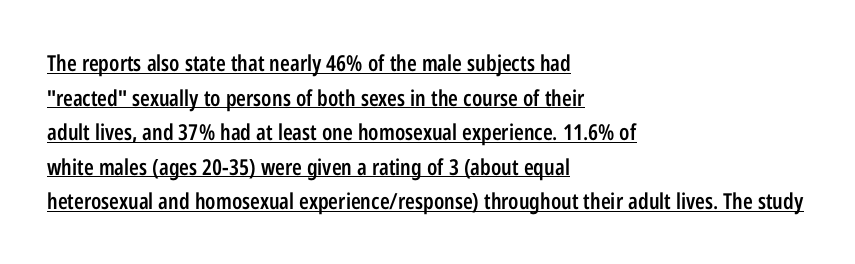
This sample carries an underscore along the baseline area. Normally led — the rows are evenly, conventionally spaced. The letters stand straight up with perfectly vertical stems. The rag falls on the right side of this text block. Glyph-to-glyph distance matches everyday printed text.
